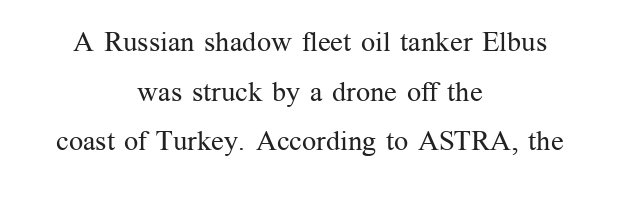
{"serif": "yes", "italic": "no", "bold": "no", "weight": "regular", "width": "normal", "stroke_contrast": "medium", "x_height": "medium", "monospaced": "no", "underline": "no", "align": "center", "line_spacing_ratio": 1.77, "letter_spacing": "normal", "letter_spacing_em": 0.0, "glyph_px": 28}
